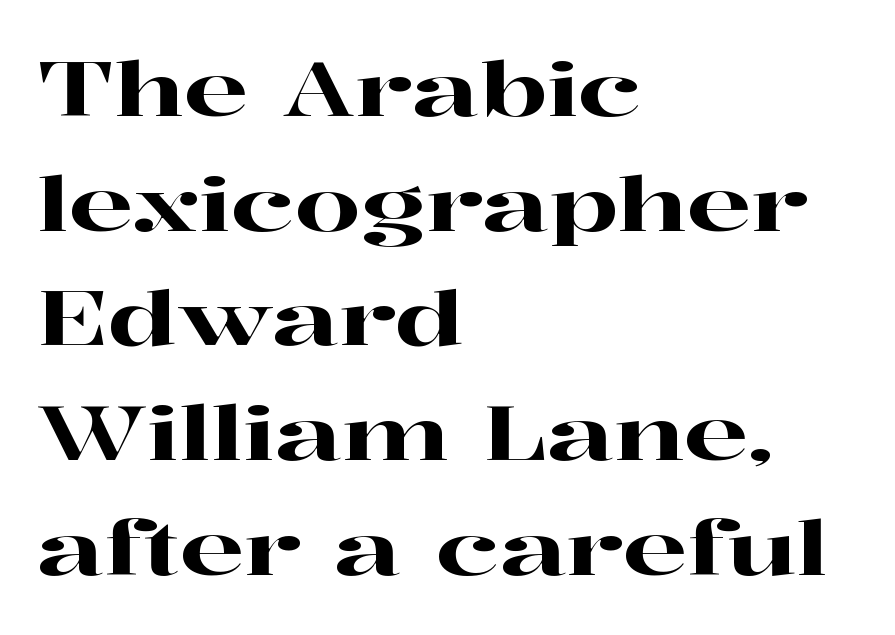
The image shows 75 px wide serif type, upright; set left-aligned, normal line spacing (1.53x), normal letter spacing, not underlined; high stroke contrast and a medium x-height.
